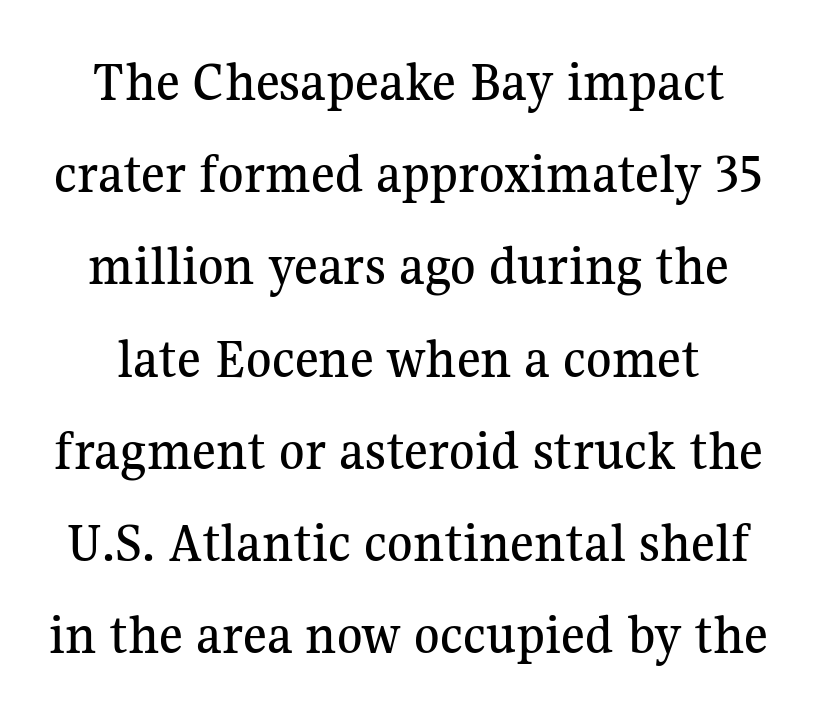
The image shows 58 px serif type, upright; set normal line spacing (1.59x), normal letter spacing, not underlined; medium stroke contrast and a medium x-height.
